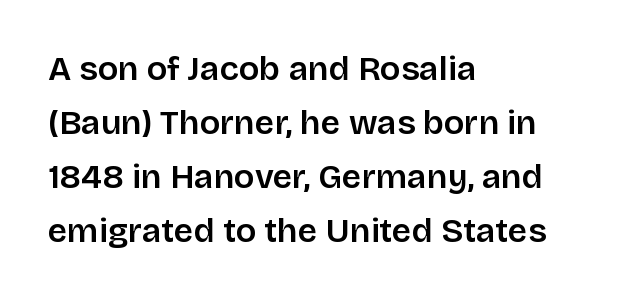
Style check: upright. The paragraph shown leans on its left margin. Think of a printed novel: that variable character pitch is what you see here. The line-height multiplier appears to be the usual default. Any mark beneath the type? The region is blank.
